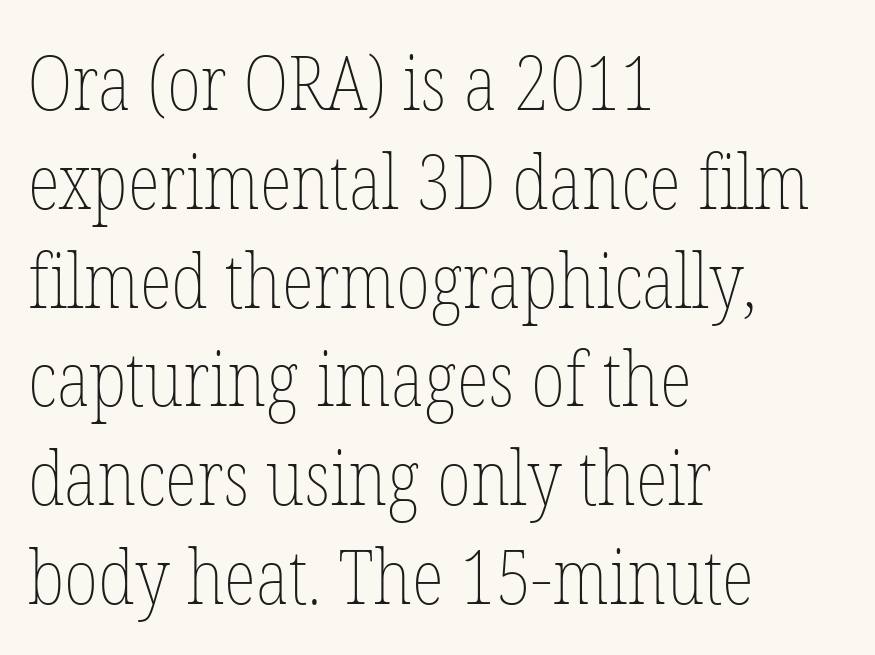
Q: Is the text bold? A: No.
Q: Is the text italic (slanted)? A: No, it is upright.
Q: Is the text underlined? A: No.
Q: How is the paragraph aligned? A: Left-aligned.
Q: Is the spacing between letters normal or unusually wide? A: Normal.
Q: Is the spacing between lines tight, normal or loose? A: Normal.
Q: Width (condensed, normal, or wide)? A: Condensed.
Q: Stroke contrast? A: Low.
Q: x-height? A: Medium.
Q: Monospaced? A: No.
